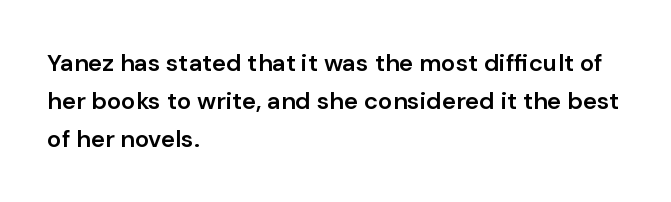
{"italic": "no", "bold": "semi", "underline": "no", "align": "left", "line_spacing": "normal", "line_spacing_ratio": 1.58, "letter_spacing": "normal", "letter_spacing_em": 0.0, "glyph_px": 24}
